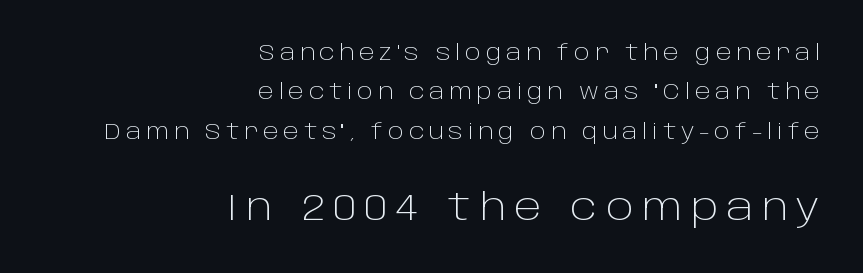
The image shows 37 px light sans-serif type, upright; set right-aligned, line spacing 1.87x, unusually wide letter spacing (+0.23 em), not underlined; the second (bottom) block is 1.76x larger; low stroke contrast and a large x-height.
